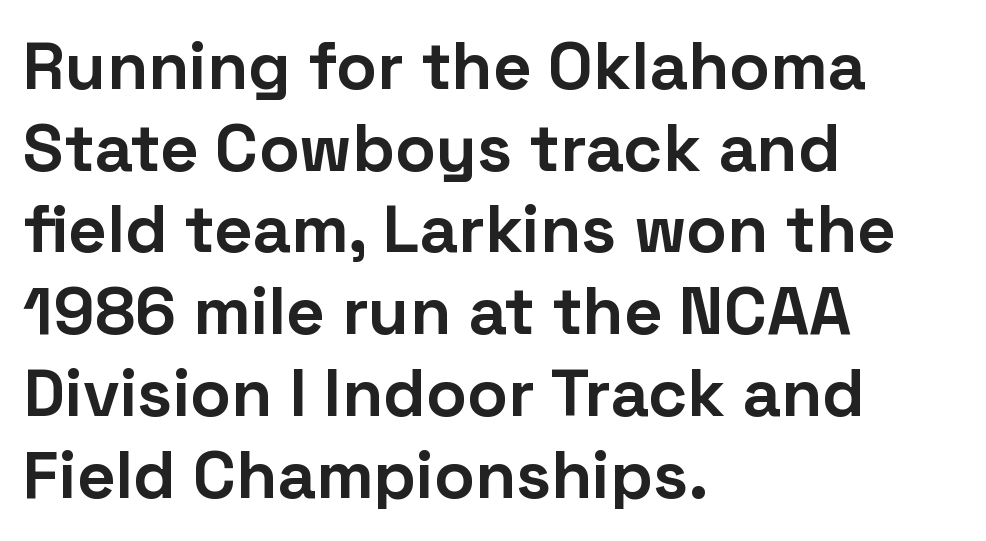
Q: Is the text bold? A: Yes.
Q: Is the text italic (slanted)? A: No, it is upright.
Q: Is the typeface a serif or a sans-serif typeface? A: Sans-serif.
Q: Is the text underlined? A: No.
Q: How is the paragraph aligned? A: Left-aligned.
Q: Is the spacing between letters normal or unusually wide? A: Normal.
Q: Width (condensed, normal, or wide)? A: Normal.
Q: Stroke contrast? A: Low.
Q: x-height? A: Medium.
Q: Monospaced? A: No.
